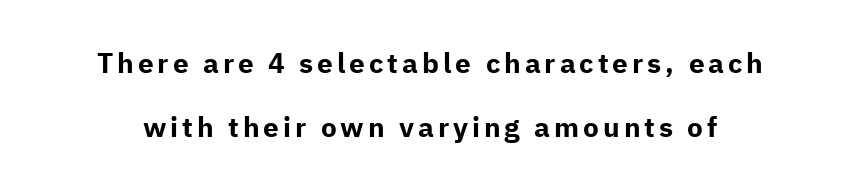
Q: Is the text bold? A: Yes.
Q: Is the text italic (slanted)? A: No, it is upright.
Q: Is the typeface a serif or a sans-serif typeface? A: Sans-serif.
Q: Is the text underlined? A: No.
Q: Is the spacing between lines tight, normal or loose? A: Loose.
Q: Width (condensed, normal, or wide)? A: Normal.
Q: Stroke contrast? A: Low.
Q: x-height? A: Medium.
Q: Monospaced? A: No.
